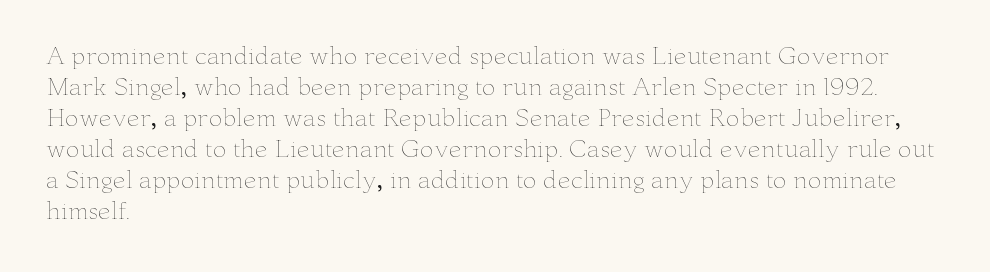
Q: Is the text bold? A: No.
Q: Is the text italic (slanted)? A: No, it is upright.
Q: Is the text underlined? A: No.
Q: How is the paragraph aligned? A: Left-aligned.
Q: Is the spacing between letters normal or unusually wide? A: Normal.
Q: Is the spacing between lines tight, normal or loose? A: Normal.
